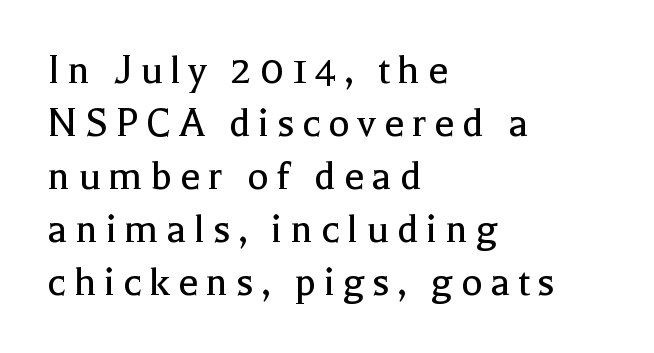
{"serif": "yes", "italic": "no", "bold": "no", "weight": "regular", "width": "normal", "x_height": "medium", "monospaced": "no", "underline": "no", "align": "left", "line_spacing_ratio": 1.18, "glyph_px": 45}
